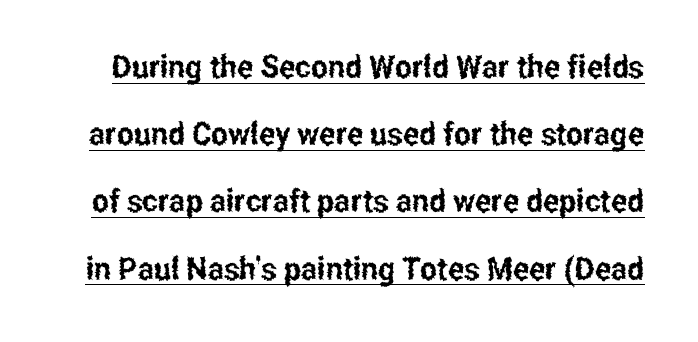
Q: Is the text italic (slanted)? A: No, it is upright.
Q: Is the typeface a serif or a sans-serif typeface? A: Sans-serif.
Q: Is the text underlined? A: Yes.
Q: Is the spacing between letters normal or unusually wide? A: Normal.
Q: Is the spacing between lines tight, normal or loose? A: Loose.
Q: Width (condensed, normal, or wide)? A: Condensed.
Q: Stroke contrast? A: Low.
Q: x-height? A: Medium.
Q: Monospaced? A: No.
